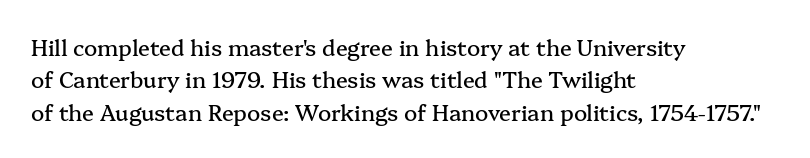
Bare-footed words on every line. The space between consecutive lines is moderate. Caption: standard tracking, unaltered. The lettering holds an erect, upright posture throughout. The text block is weighted toward the left margin, trailing off unevenly rightward.
